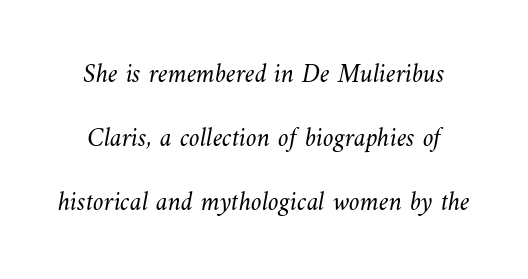
{"bold": "no", "underline": "no", "align": "center", "line_spacing": "loose", "line_spacing_ratio": 2.37, "letter_spacing": "normal", "letter_spacing_em": 0.0, "glyph_px": 27}
